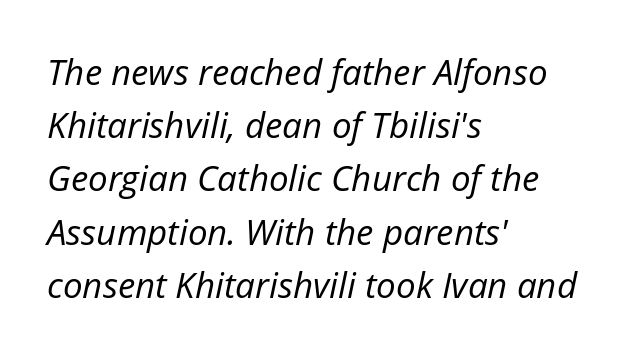
This sample has the flowing, uneven cadence of proportional lettering. Honestly, the row spacing looks completely unremarkable. The typography opts for an oblique posture over an upright one. The space directly below the letters is spotless. This reads as an unemphasized weight, regular at the heaviest. Teacher's note: observe the even left margin — that is flush-left alignment.
